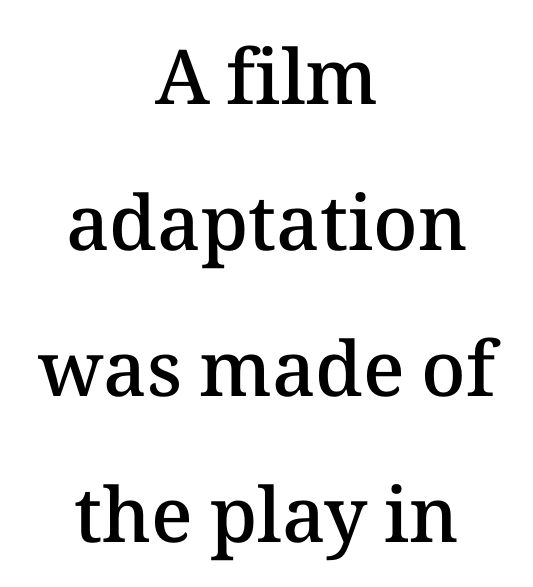
The area under the type is left untouched. Does extra space separate the letters? No, they use regular spacing. The specimen reads as upright at a glance. The text block is weighted toward neither margin, spreading evenly from the middle.
